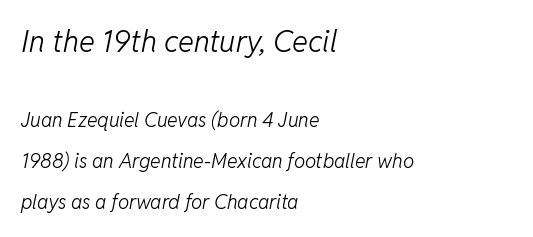
Q: Is the text bold? A: No.
Q: Is the text italic (slanted)? A: Yes, it leans right by about 11 degrees.
Q: Is the text underlined? A: No.
Q: How is the paragraph aligned? A: Left-aligned.
Q: Is the spacing between letters normal or unusually wide? A: Normal.
Q: Is the spacing between lines tight, normal or loose? A: Loose.
Q: Which block of text is set in a larger size, the first (top) or the second (bottom)? A: The first (top) one.
Q: Width (condensed, normal, or wide)? A: Normal.
Q: Stroke contrast? A: Low.
Q: x-height? A: Medium.
Q: Monospaced? A: No.
